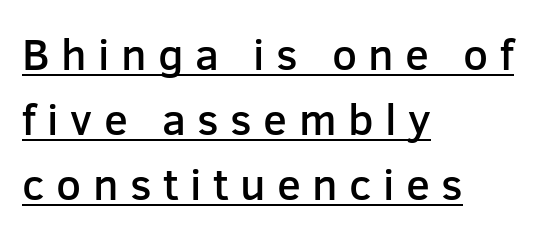
The image shows 44 px semibold sans-serif type, upright; set left-aligned, normal line spacing (1.48x), unusually wide letter spacing (+0.26 em), underlined; low stroke contrast and a medium x-height.
